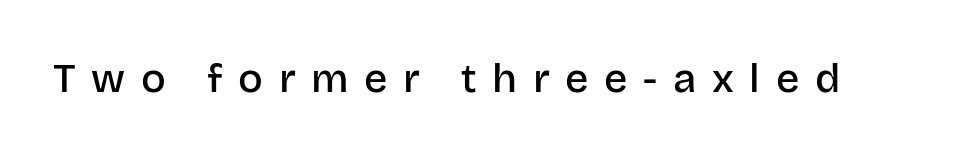
Short note: letters widely spaced. This sample uses an upright cut, with every glyph sitting square on the baseline. Look at the stroke-to-counter ratio: somewhat heavy, a semibold. The face used here is proportionally spaced, like ordinary book or web type.
